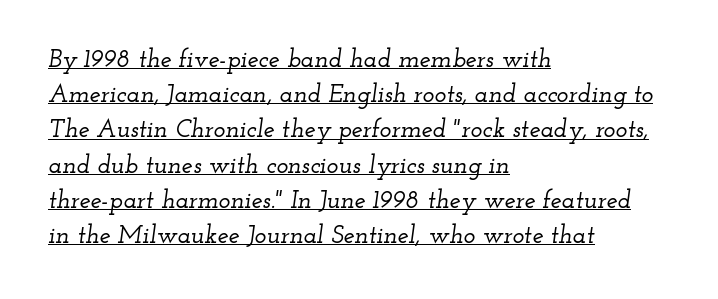
Q: Is the text italic (slanted)? A: Yes, it leans right by about 12 degrees.
Q: Is the text underlined? A: Yes.
Q: How is the paragraph aligned? A: Left-aligned.
Q: Is the spacing between letters normal or unusually wide? A: Normal.
Q: Is the spacing between lines tight, normal or loose? A: Normal.
